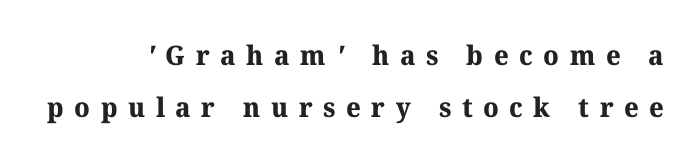
The foot of each line stays bare and open. The letters are bold, with thick, heavy strokes. Someone cranked the tracking dial way up on this one. Leading is clearly above the norm, producing a sparse column.
